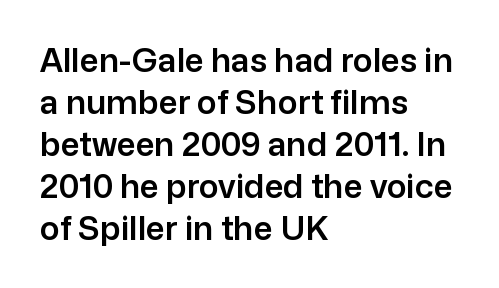
A typesetter would label this face a sans. Horizontal bands of white between lines are of average thickness. Here the designer chose a conventional face with non-uniform glyph widths. Characters remain perfectly vertical along every line. Line beginnings align vertically; line endings do not.
